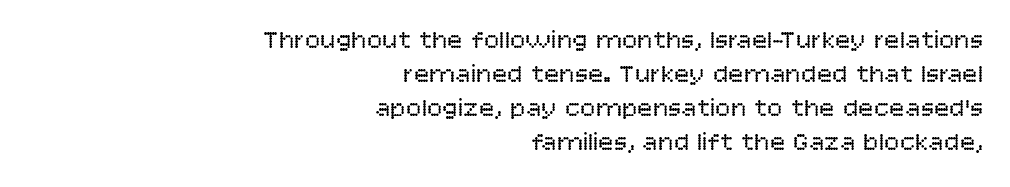
{"italic": "no", "bold": "no", "underline": "no", "align": "right", "line_spacing": "normal", "line_spacing_ratio": 1.31, "letter_spacing": "normal", "letter_spacing_em": 0.0, "glyph_px": 26}
